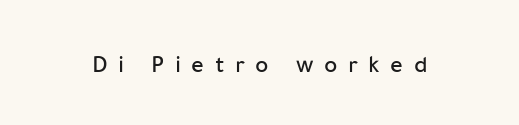
Q: Is the text italic (slanted)? A: No, it is upright.
Q: Is the text underlined? A: No.
Q: Is the spacing between letters normal or unusually wide? A: Unusually wide.
